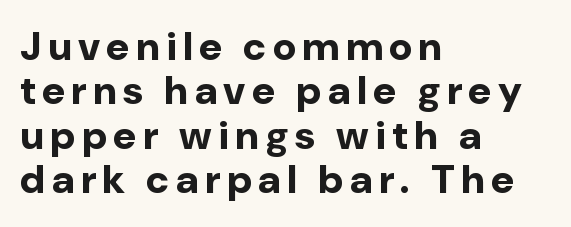
Caption: multi-line text, flush left, ragged right. What weight is shown? A full bold with thick strokes. The space beneath each line is pristine and unruled. Posture: upright roman. This sample has the flowing, uneven cadence of proportional lettering. If you measured baseline to baseline, you'd find a short distance.
